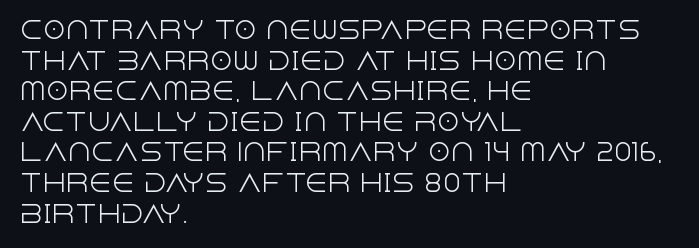
Q: Is the text bold? A: No.
Q: Is the text italic (slanted)? A: No, it is upright.
Q: Is the text underlined? A: No.
Q: How is the paragraph aligned? A: Left-aligned.
Q: Is the spacing between letters normal or unusually wide? A: Normal.
Q: Is the spacing between lines tight, normal or loose? A: Normal.
